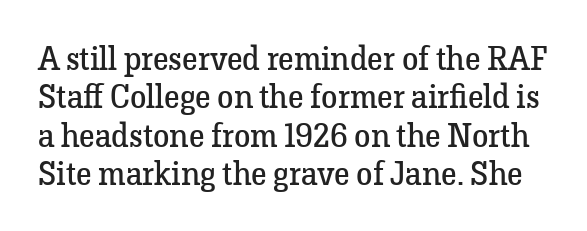
The image shows 33 px regular-weight serif type, upright; set line spacing 1.16x, normal letter spacing, not underlined; low stroke contrast and a medium x-height.
